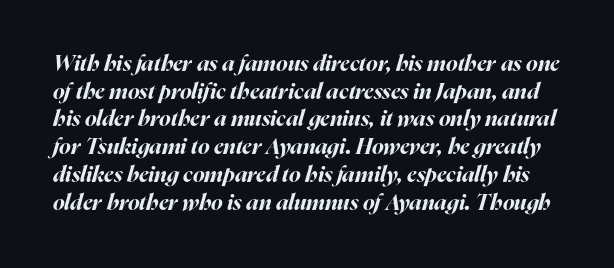
The image shows 22 px bold type, italic (leaning right); set normal line spacing (1.26x), normal letter spacing, not underlined.
